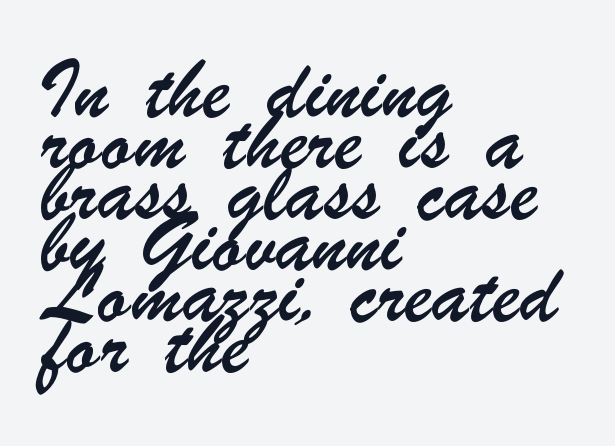
Words float on clear page, feet unadorned. Spacing verdict: proportional, widths tailored to each character. Short note: letters normally spaced. One-word summary of the alignment: left.
